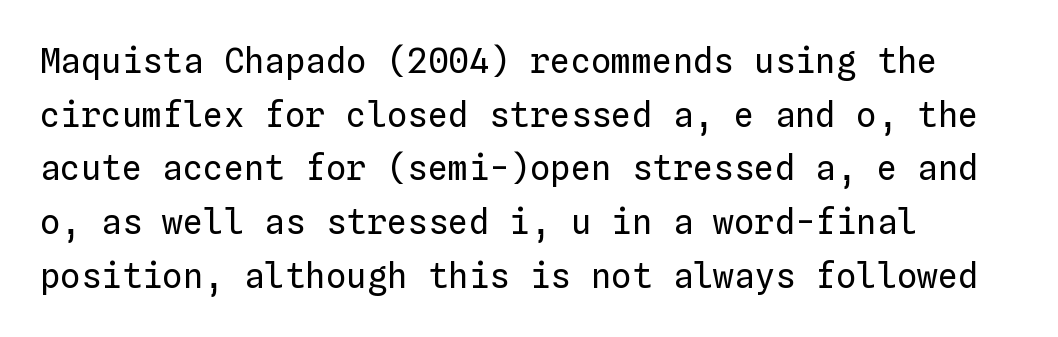
{"italic": "no", "bold": "no", "weight": "regular", "width": "normal", "stroke_contrast": "low", "x_height": "medium", "monospaced": "yes", "underline": "no", "align": "left", "line_spacing": "normal", "line_spacing_ratio": 1.58, "letter_spacing": "normal", "letter_spacing_em": 0.0, "glyph_px": 34}
